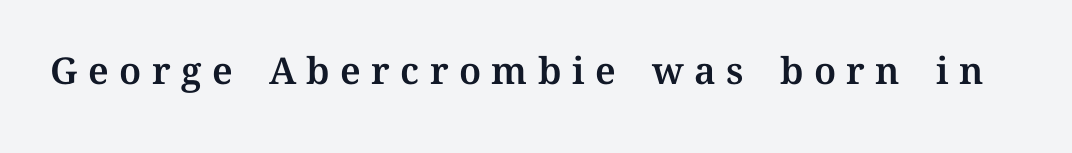
Check under the words: just untouched page. Compared with typical body copy, the letter spacing here is much looser. Each letter keeps its own natural width here, so spacing adapts to shape. The lettering holds an erect, upright posture throughout.
